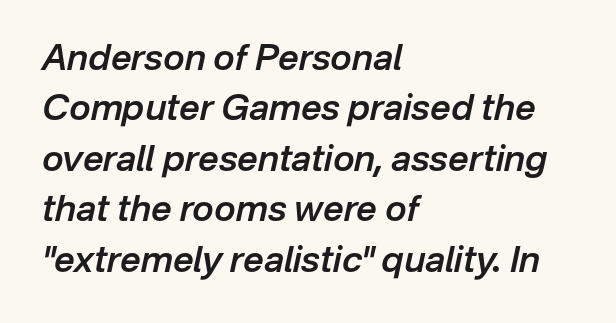
{"italic": "yes", "lean": "right", "slant_degrees": 12, "bold": "semi", "weight": "semibold", "width": "normal", "stroke_contrast": "low", "x_height": "medium", "monospaced": "no", "underline": "no", "align": "left", "line_spacing": "normal", "line_spacing_ratio": 1.4, "letter_spacing": "normal", "letter_spacing_em": 0.0, "glyph_px": 36}
